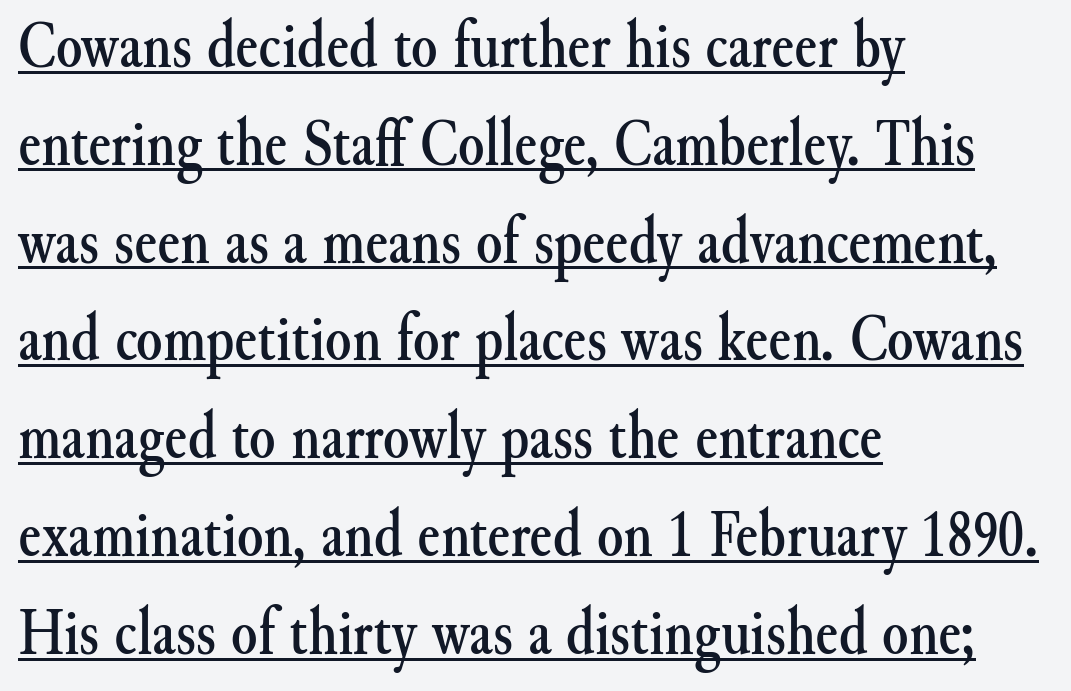
Regarding leading, the lines here are spaced in the standard way. Look at the bottom of the vertical strokes: they flare into serifs here. Somebody hit Ctrl+U on this one — the words are underlined. Do the letters lean? They stand straight.
